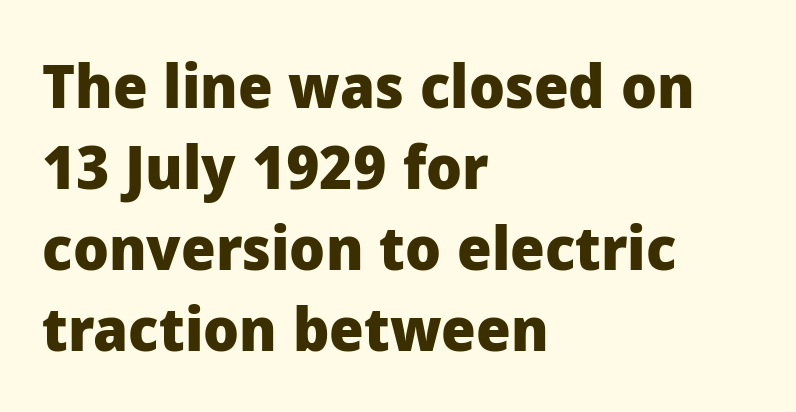
{"serif": "no", "italic": "no", "bold": "yes", "weight": "heavy", "width": "normal", "stroke_contrast": "low", "x_height": "medium", "monospaced": "no", "underline": "no", "align": "left", "line_spacing": "normal", "line_spacing_ratio": 1.33, "letter_spacing": "normal", "letter_spacing_em": 0.0, "glyph_px": 61}
